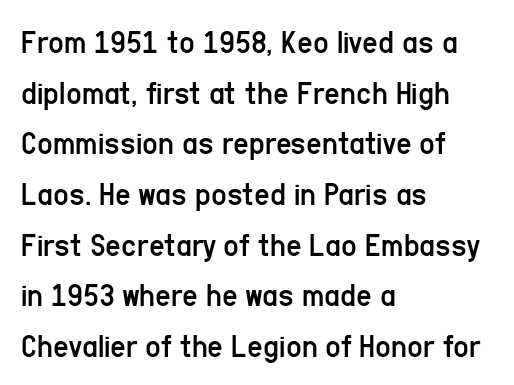
The image shows 34 px regular-weight, condensed sans-serif type, upright; set left-aligned, normal line spacing (1.49x), normal letter spacing, not underlined; low stroke contrast and a medium x-height.
